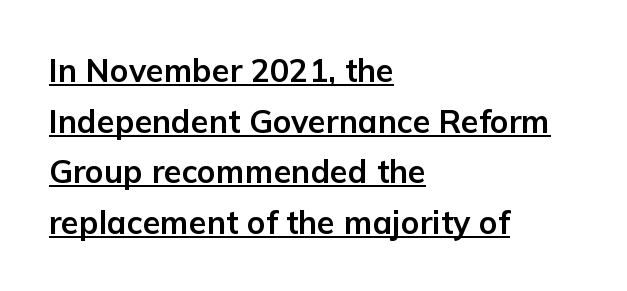
Looks like regular typesetting: each glyph gets only the width it needs. Letterform terminals end flat and unadorned throughout the passage. The tracking reads as untouched default to a designer's eye. Do the letters lean? They stand straight. Like a heading marked for emphasis, these lines bear an underscore. The vertical gap from one line to the next is medium.
